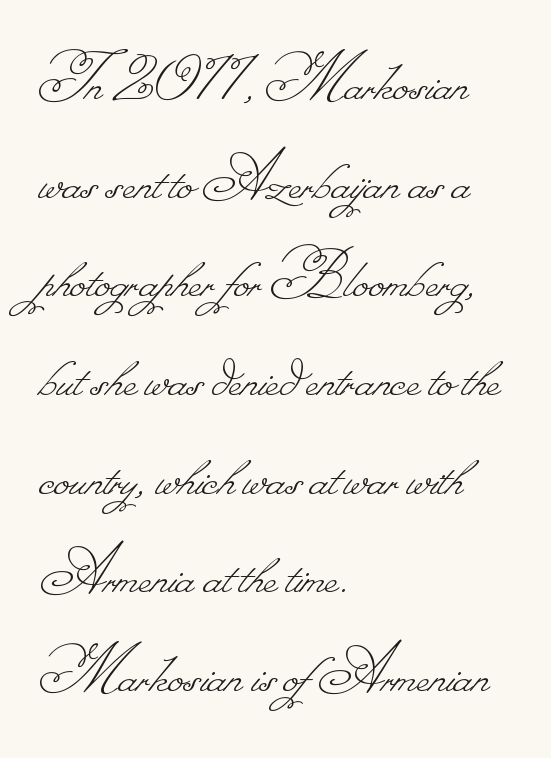
The image shows 71 px thin type; set left-aligned, normal line spacing (1.39x), normal letter spacing, not underlined; low stroke contrast.
